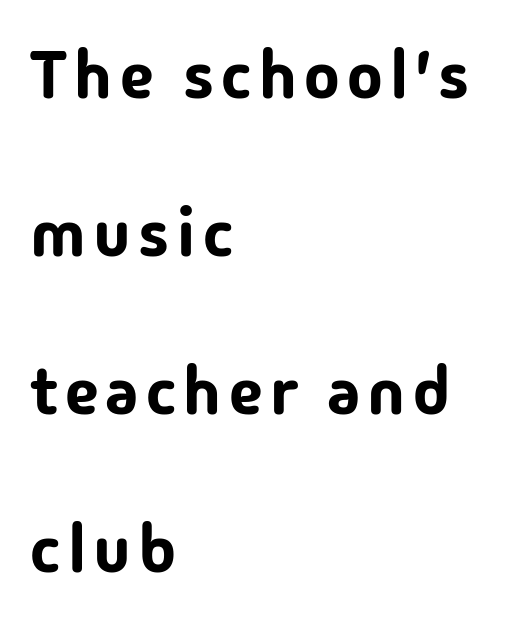
The image shows 67 px sans-serif type, upright; set left-aligned, loose line spacing (2.36x), not underlined; low stroke contrast and a medium x-height.
